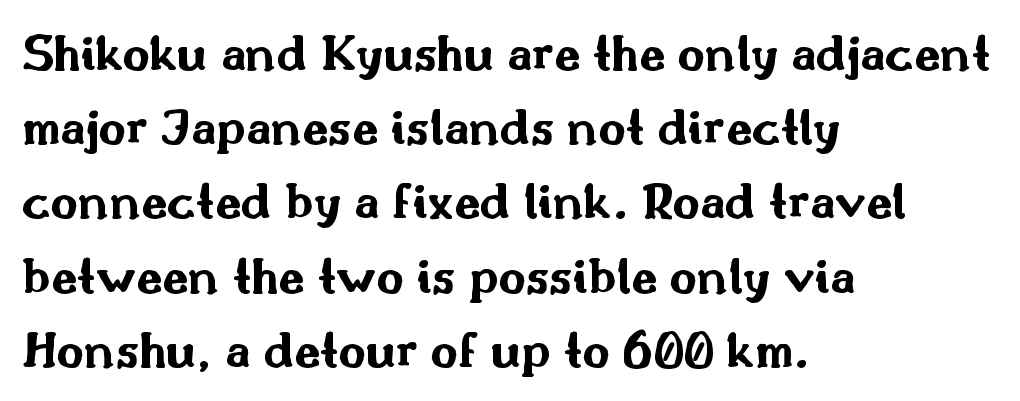
The image shows 53 px bold, wide sans-serif type, upright; set left-aligned, normal line spacing (1.4x), normal letter spacing, not underlined; medium stroke contrast and a small x-height.
